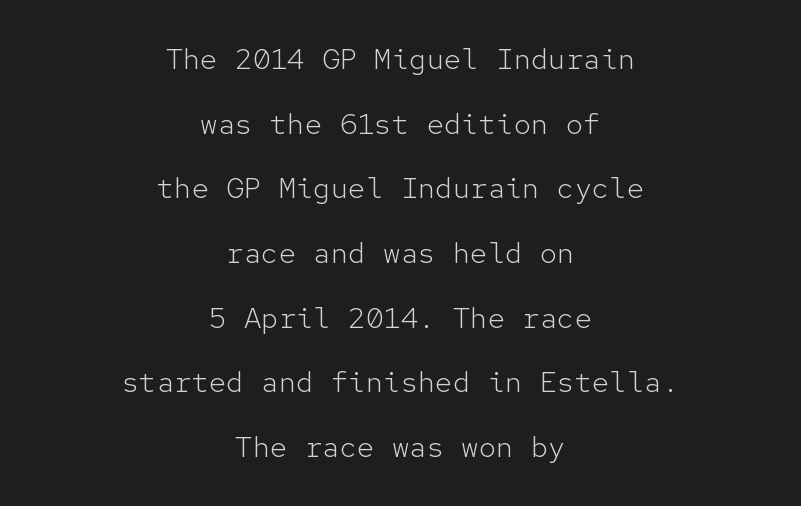
Q: Is the text bold? A: No.
Q: Is the text italic (slanted)? A: No, it is upright.
Q: Is the typeface a serif or a sans-serif typeface? A: Sans-serif.
Q: Is the text underlined? A: No.
Q: How is the paragraph aligned? A: Centered.
Q: Is the spacing between letters normal or unusually wide? A: Normal.
Q: Is the spacing between lines tight, normal or loose? A: Loose.
Q: Width (condensed, normal, or wide)? A: Normal.
Q: Stroke contrast? A: Low.
Q: x-height? A: Medium.
Q: Monospaced? A: Yes.
